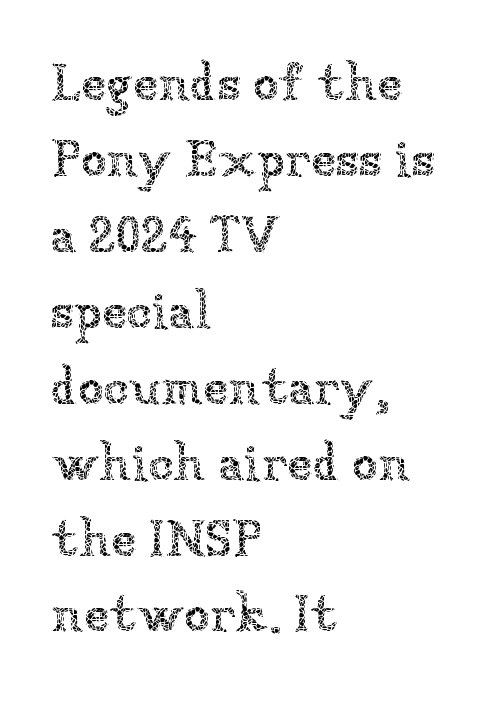
{"italic": "no", "bold": "no", "weight": "thin", "width": "normal", "stroke_contrast": "low", "x_height": "medium", "monospaced": "no", "underline": "no", "align": "left", "line_spacing": "normal", "line_spacing_ratio": 1.46, "letter_spacing": "normal", "letter_spacing_em": 0.0, "glyph_px": 52}
